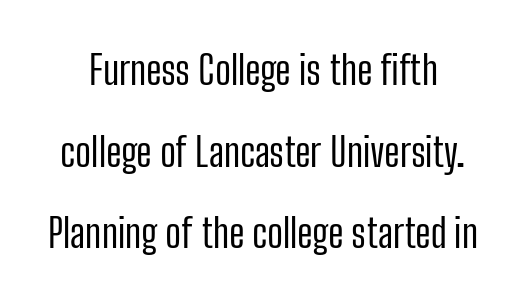
The image shows 39 px regular-weight, condensed sans-serif type, upright; set loose line spacing (2.09x), normal letter spacing, not underlined; low stroke contrast and a medium x-height.
